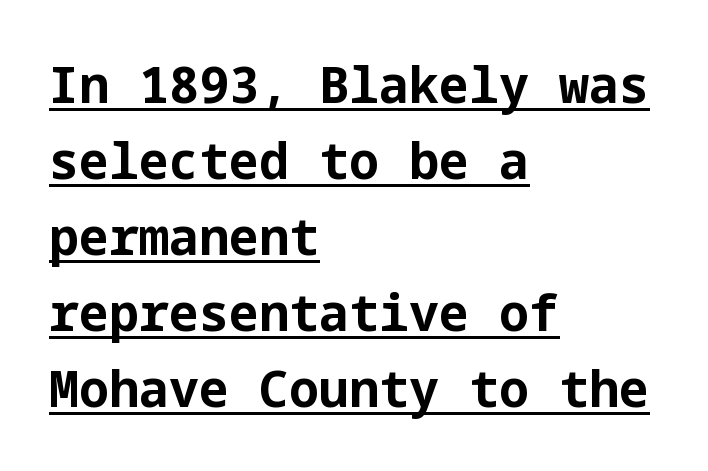
Q: Is the text bold? A: Yes.
Q: Is the text italic (slanted)? A: No, it is upright.
Q: Is the typeface a serif or a sans-serif typeface? A: Sans-serif.
Q: Is the text underlined? A: Yes.
Q: How is the paragraph aligned? A: Left-aligned.
Q: Is the spacing between letters normal or unusually wide? A: Normal.
Q: Is the spacing between lines tight, normal or loose? A: Normal.
Q: Width (condensed, normal, or wide)? A: Normal.
Q: Stroke contrast? A: Low.
Q: x-height? A: Medium.
